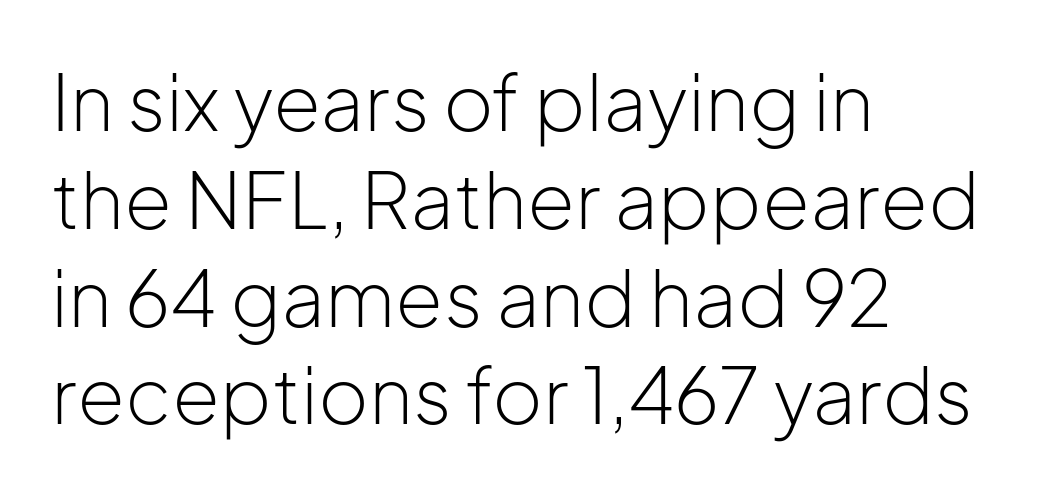
The image shows 77 px light sans-serif type, upright; set left-aligned, normal line spacing (1.27x), normal letter spacing, not underlined; low stroke contrast and a medium x-height.
